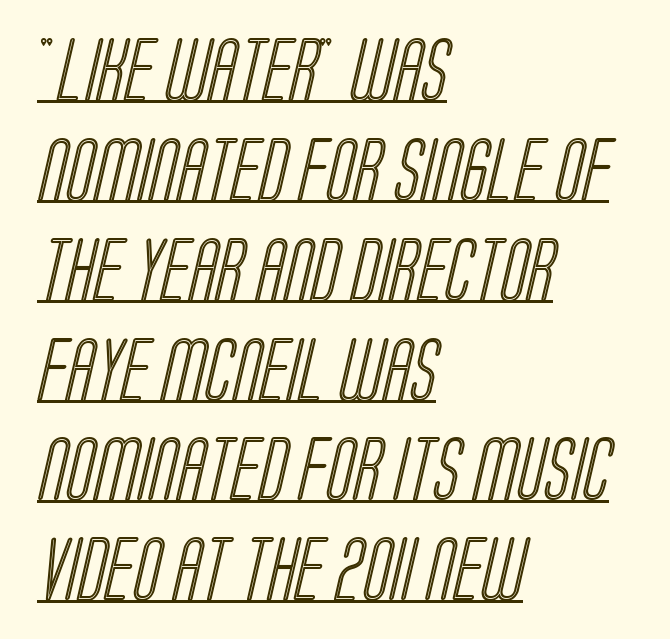
The image shows 64 px condensed type; set left-aligned, normal line spacing (1.56x), normal letter spacing, underlined; a large x-height.
